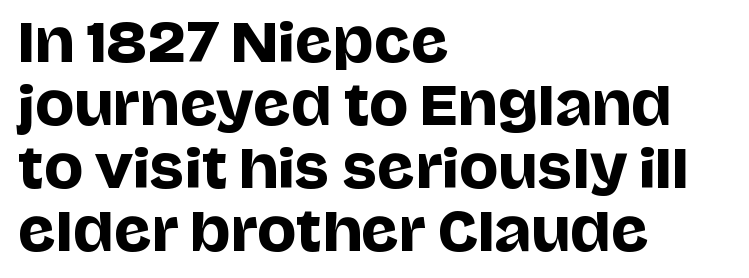
The image shows 52 px sans-serif type, upright; set left-aligned, line spacing 1.21x, normal letter spacing, not underlined; low stroke contrast and a large x-height.
